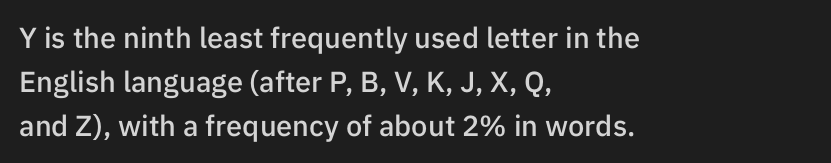
The image shows 29 px semibold sans-serif type, upright; set left-aligned, normal line spacing (1.52x), normal letter spacing, not underlined; low stroke contrast and a medium x-height.
